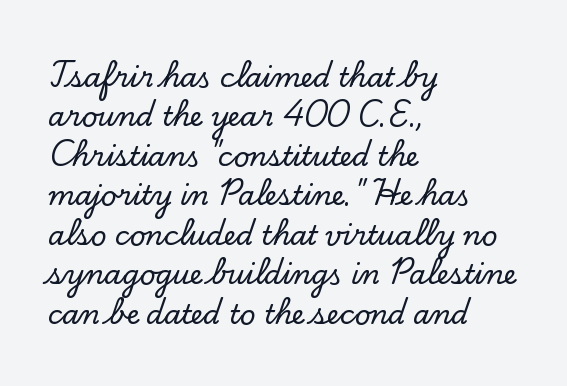
The image shows 27 px text type; set left-aligned, normal line spacing (1.46x), normal letter spacing, not underlined.
